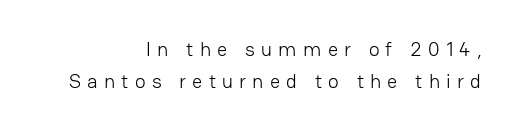
Q: Is the text bold? A: No.
Q: Is the text italic (slanted)? A: No, it is upright.
Q: Is the text underlined? A: No.
Q: How is the paragraph aligned? A: Right-aligned.
Q: Is the spacing between letters normal or unusually wide? A: Unusually wide.
Q: Is the spacing between lines tight, normal or loose? A: Normal.
